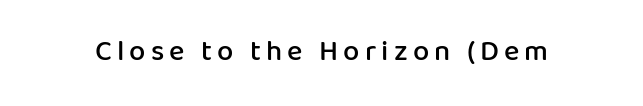
Letterform terminals end flat and unadorned throughout the passage. The foot of each line stays bare and open. Designer's note — italics off, roman on. Students, this is semibold: more ink than regular, less than bold. Spacing verdict: proportional, widths tailored to each character.
